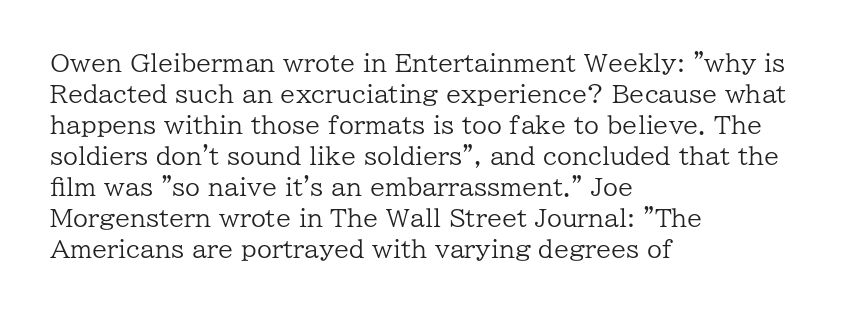
Q: Is the text bold? A: No.
Q: Is the text italic (slanted)? A: No, it is upright.
Q: Is the text underlined? A: No.
Q: How is the paragraph aligned? A: Left-aligned.
Q: Is the spacing between letters normal or unusually wide? A: Normal.
Q: Is the spacing between lines tight, normal or loose? A: Normal.
